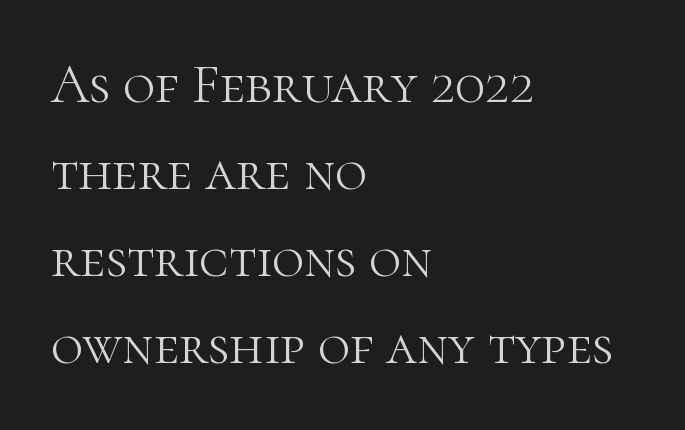
These lines stack with their left ends in a neat column. Whoever set this chose a conventional vertical rhythm. Little horizontal feet cap the strokes, marking this as serif type. The letterforms sit at book weight or below. The tracking reads as untouched default to a designer's eye.
